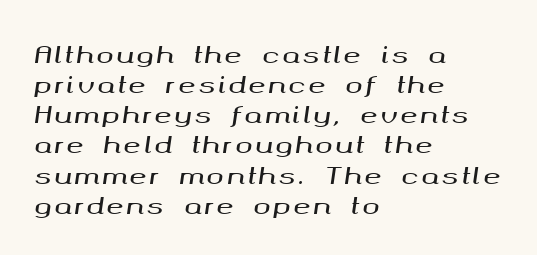
The image shows 23 px text type, italic (leaning right); set left-aligned, normal line spacing (1.31x), not underlined.
